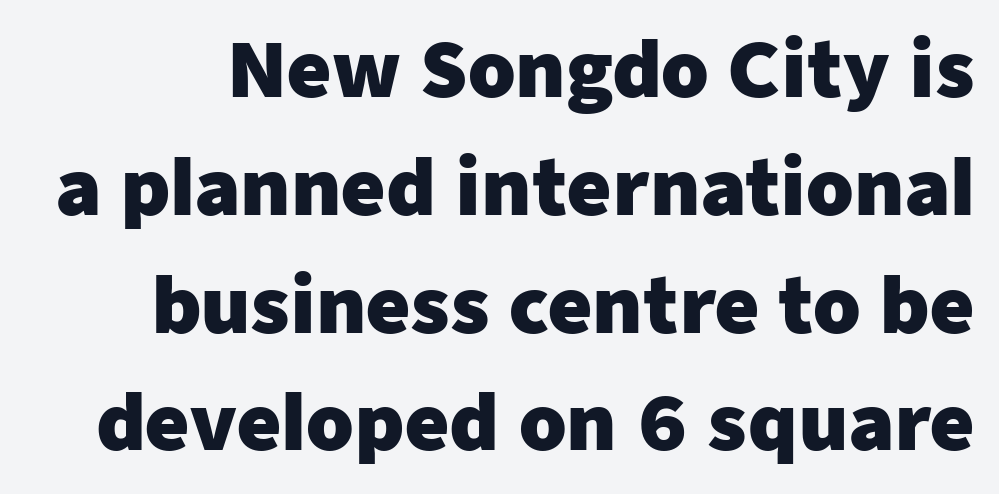
Q: Is the text bold? A: Yes.
Q: Is the text italic (slanted)? A: No, it is upright.
Q: Is the typeface a serif or a sans-serif typeface? A: Sans-serif.
Q: Is the text underlined? A: No.
Q: Is the spacing between letters normal or unusually wide? A: Normal.
Q: Is the spacing between lines tight, normal or loose? A: Normal.
Q: Width (condensed, normal, or wide)? A: Normal.
Q: Stroke contrast? A: Low.
Q: x-height? A: Medium.
Q: Monospaced? A: No.
